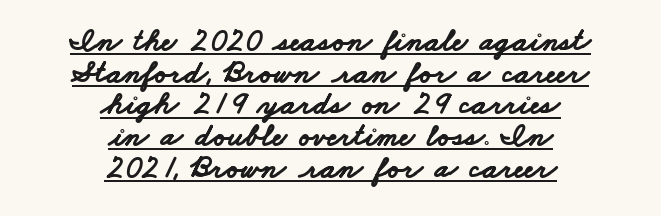
{"serif": "no", "bold": "yes", "weight": "bold", "width": "wide", "stroke_contrast": "low", "x_height": "small", "monospaced": "no", "underline": "yes", "align": "center", "line_spacing": "tight", "line_spacing_ratio": 0.99, "letter_spacing": "normal", "letter_spacing_em": 0.0, "glyph_px": 32}
